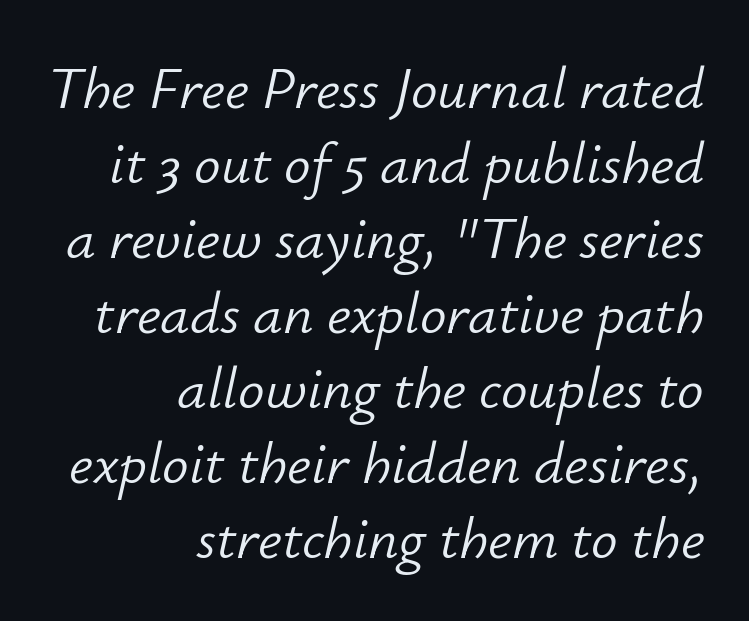
The glyphs are unaccompanied by any horizontal stroke below them. The strokes are not fattened; the text isn't bold. Visually the block forms a straight wall on the right and a jagged coastline on the left. Spacing verdict: proportional, widths tailored to each character. Honestly, the letter spacing is just normal — you wouldn't notice it. A typesetter would call this leading conventional body-copy spacing.
